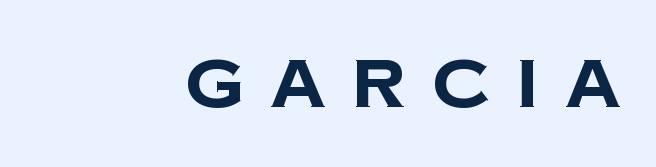
The image shows 68 px bold sans-serif type; set right-aligned, unusually wide letter spacing (+0.39 em), not underlined; low stroke contrast and a large x-height.
